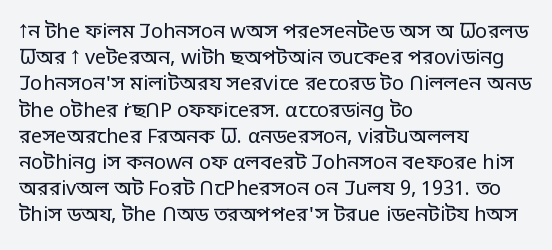
{"italic": "no", "bold": "no", "underline": "no", "align": "left", "line_spacing": "normal", "line_spacing_ratio": 1.31, "letter_spacing": "normal", "letter_spacing_em": 0.0, "glyph_px": 20}
